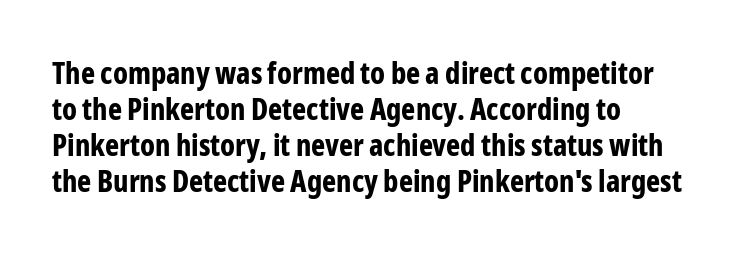
This sample has the flowing, uneven cadence of proportional lettering. Designer's note — italics off, roman on. Beneath every word, the page is bare. Weight check: bold — yes, fully.
